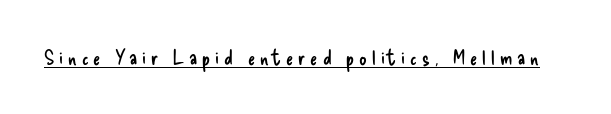
This is the regular roman posture of the typeface. Students, note that the glyphs here are deliberately spaced far apart. Is this a heavy cut? Hardly; it is regular or lighter. Underlined type.
